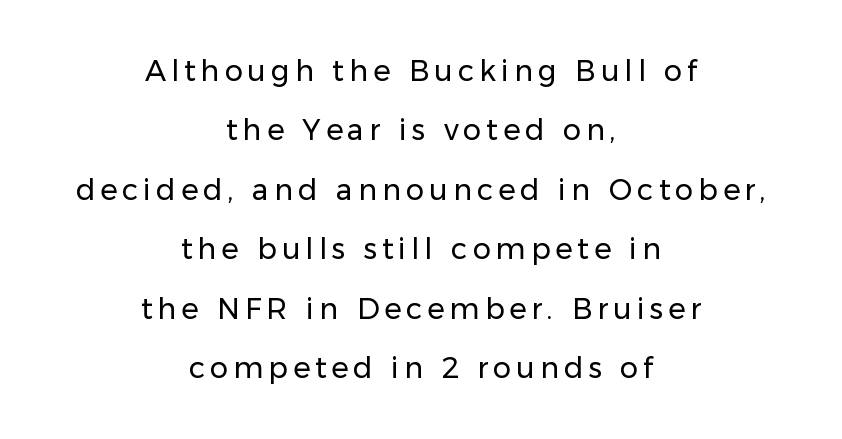
The image shows 29 px regular-weight sans-serif type, upright; set centered, loose line spacing (2.05x), not underlined; low stroke contrast and a medium x-height.
